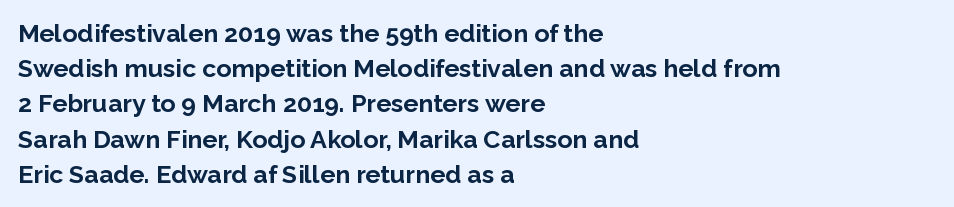
{"italic": "no", "bold": "yes", "underline": "no", "align": "left", "line_spacing": "normal", "line_spacing_ratio": 1.41, "letter_spacing": "normal", "letter_spacing_em": 0.0, "glyph_px": 25}
